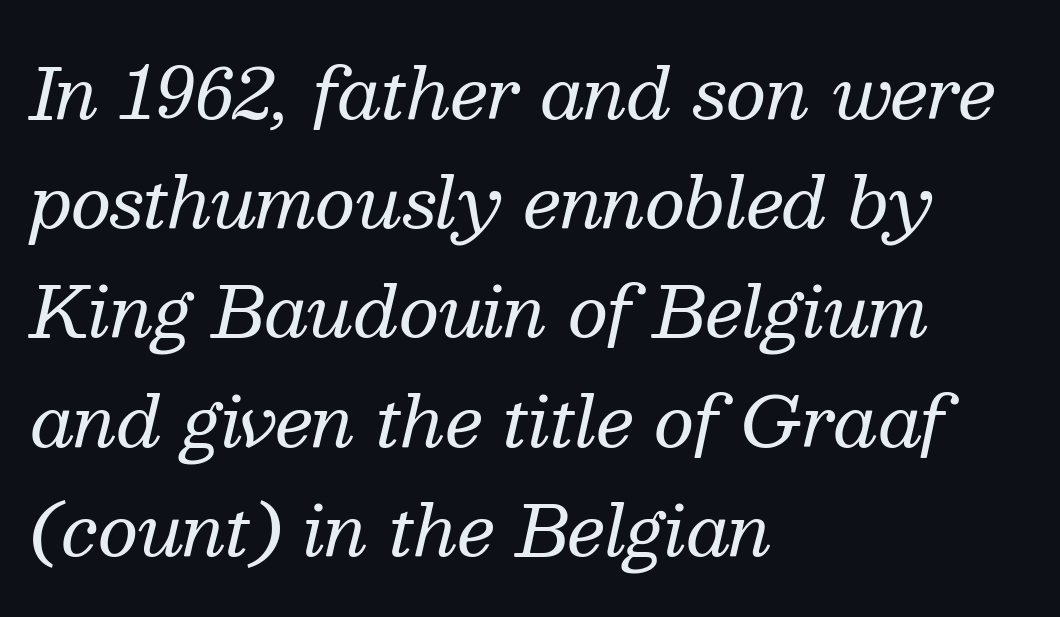
Characters follow at the spacing the type designer built in. The rendering anchors every line to the left-hand side. Reading down the column, the eye jumps a familiar distance to each next line. Are there feet on the stems? There are — it's a serif.
